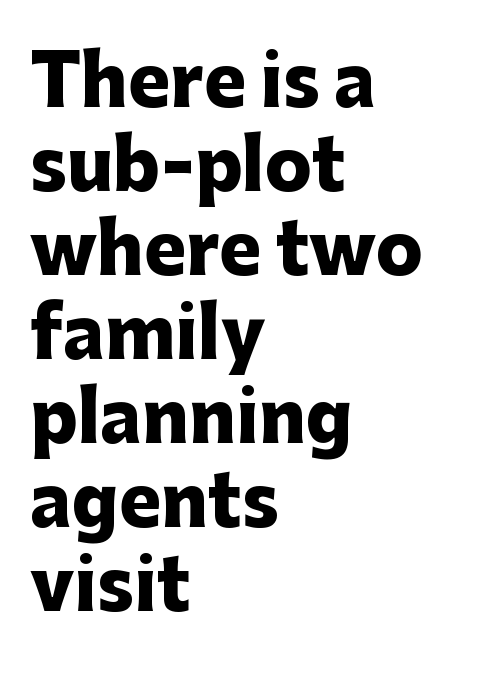
Is the type bold? Yes — the strokes are clearly thick and heavy. Teacher's note: observe the even left margin — that is flush-left alignment. Regarding serifs, this sample does without them. Designer's note — italics off, roman on. No extra tracking has been applied to these lines.
